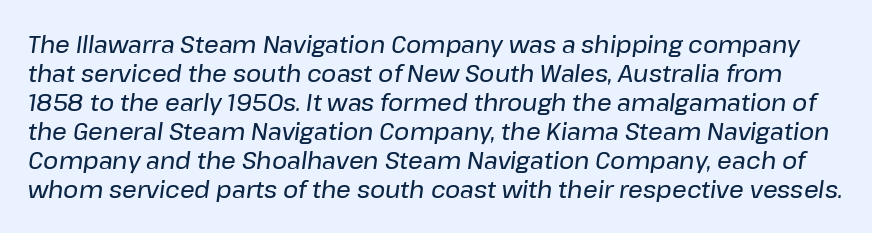
Q: Is the text italic (slanted)? A: Yes, it leans right by about 8 degrees.
Q: Is the text underlined? A: No.
Q: Is the spacing between letters normal or unusually wide? A: Normal.
Q: Is the spacing between lines tight, normal or loose? A: Normal.
